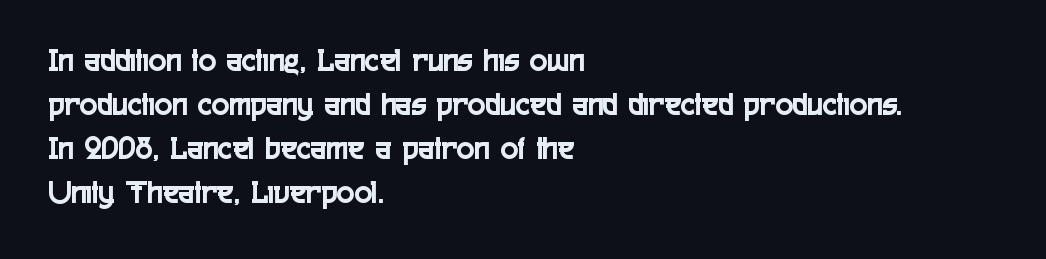
Q: Is the text italic (slanted)? A: No, it is upright.
Q: Is the typeface a serif or a sans-serif typeface? A: Sans-serif.
Q: Is the text underlined? A: No.
Q: How is the paragraph aligned? A: Left-aligned.
Q: Is the spacing between letters normal or unusually wide? A: Normal.
Q: Is the spacing between lines tight, normal or loose? A: Normal.
Q: Width (condensed, normal, or wide)? A: Condensed.
Q: x-height? A: Medium.
Q: Monospaced? A: No.
